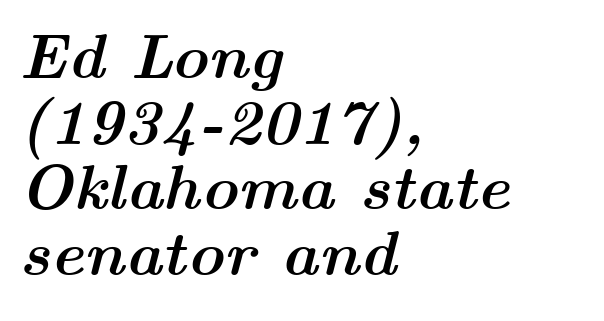
The image shows 63 px semibold, wide type, italic (leaning right); set left-aligned, tight line spacing (1.04x), normal letter spacing, not underlined; medium stroke contrast and a medium x-height.
